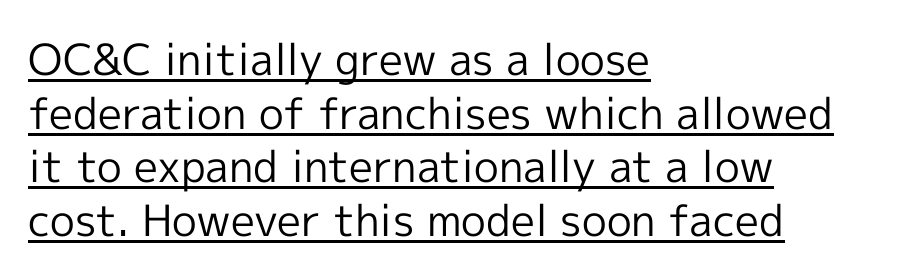
The image shows 43 px regular-weight sans-serif type, upright; set left-aligned, normal line spacing (1.25x), normal letter spacing, underlined; a medium x-height.
